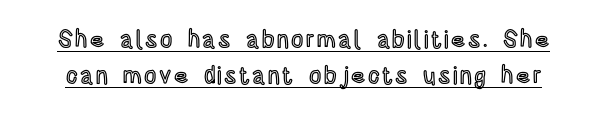
{"italic": "no", "underline": "yes", "line_spacing": "normal", "line_spacing_ratio": 1.5, "glyph_px": 24}
